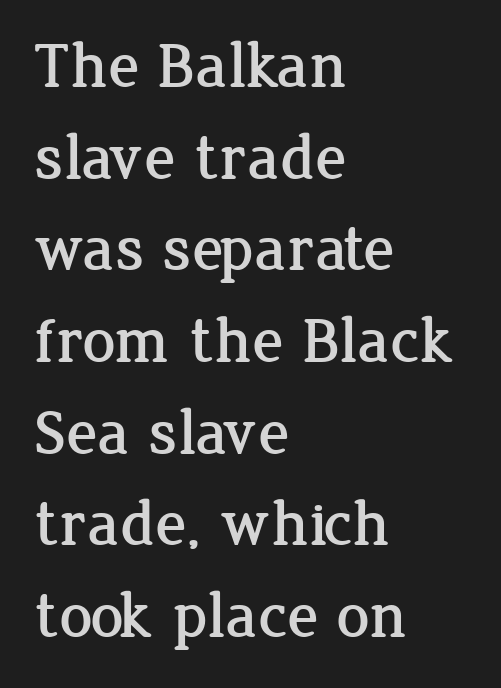
{"serif": "yes", "italic": "no", "width": "normal", "stroke_contrast": "low", "x_height": "medium", "monospaced": "no", "underline": "no", "align": "left", "line_spacing": "normal", "line_spacing_ratio": 1.41, "letter_spacing": "normal", "letter_spacing_em": 0.0, "glyph_px": 65}
